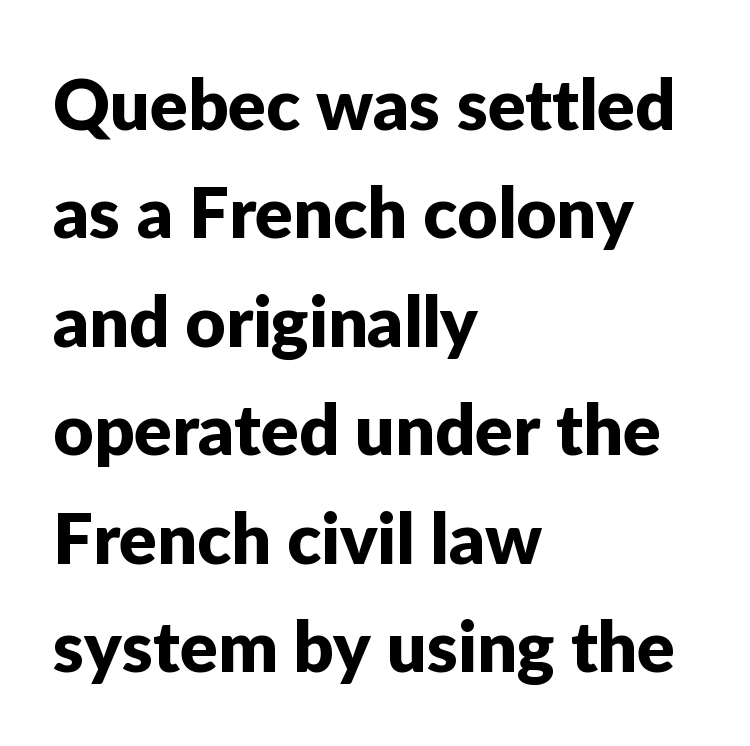
Posture: upright roman. The letterforms sit shoulder to shoulder at normal distance. Looks like regular typesetting: each glyph gets only the width it needs. Honestly, there is no underline to notice here at all.
